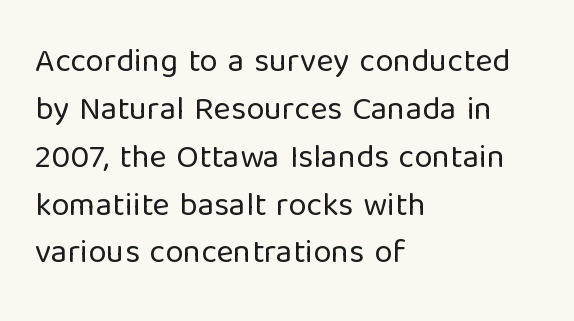
Casual observation: everything's shoved over to the left. Classification — sans serif. The typography opts for an upright posture over an oblique one. Here the designer chose a conventional face with non-uniform glyph widths. The rendering uses a moderate line-height, typical for paragraphs.
